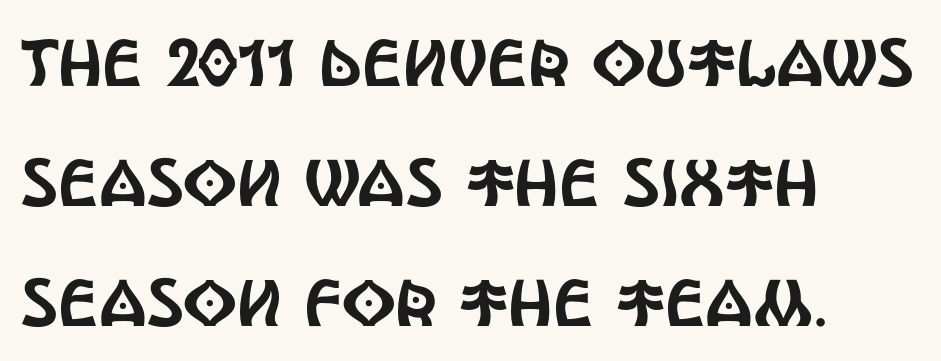
How are the letters spaced? Ordinarily, with no added tracking. You could not count columns in this text — the font is proportionally spaced. Nothing sits at the stroke ends, so this counts as sans-serif. Bare-footed words on every line. One-word summary of the alignment: left. Upright lettering throughout.
